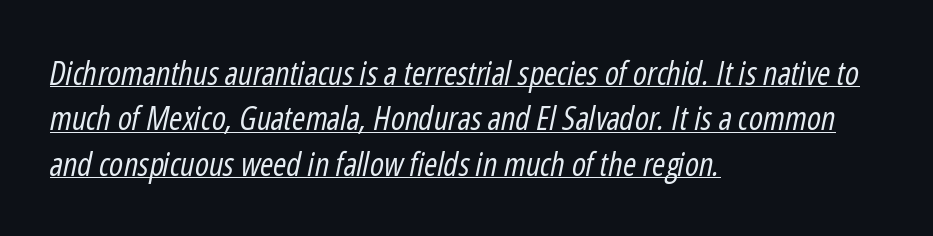
{"italic": "yes", "lean": "right", "slant_degrees": 12, "bold": "no", "weight": "regular", "width": "condensed", "stroke_contrast": "low", "x_height": "medium", "monospaced": "no", "underline": "yes", "align": "left", "line_spacing": "normal", "line_spacing_ratio": 1.42, "letter_spacing": "normal", "letter_spacing_em": 0.0, "glyph_px": 32}
